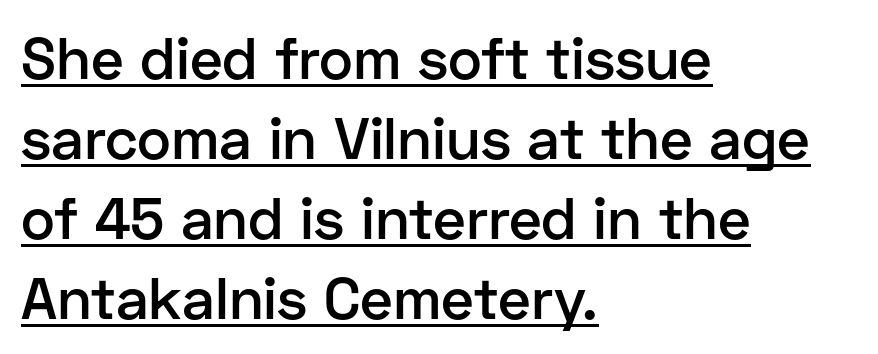
The image shows 58 px semibold sans-serif type, upright; set left-aligned, normal line spacing (1.38x), normal letter spacing, underlined; low stroke contrast and a medium x-height.
